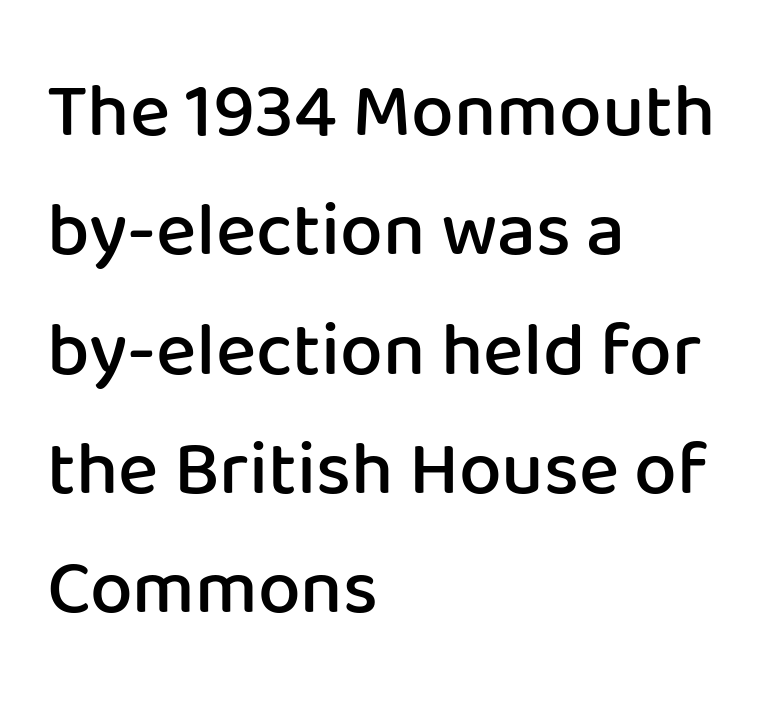
Q: Is the text bold? A: Semi-bold.
Q: Is the text italic (slanted)? A: No, it is upright.
Q: Is the typeface a serif or a sans-serif typeface? A: Sans-serif.
Q: Is the text underlined? A: No.
Q: How is the paragraph aligned? A: Left-aligned.
Q: Is the spacing between letters normal or unusually wide? A: Normal.
Q: Is the spacing between lines tight, normal or loose? A: Normal.
Q: Width (condensed, normal, or wide)? A: Normal.
Q: Stroke contrast? A: Low.
Q: x-height? A: Medium.
Q: Monospaced? A: No.
